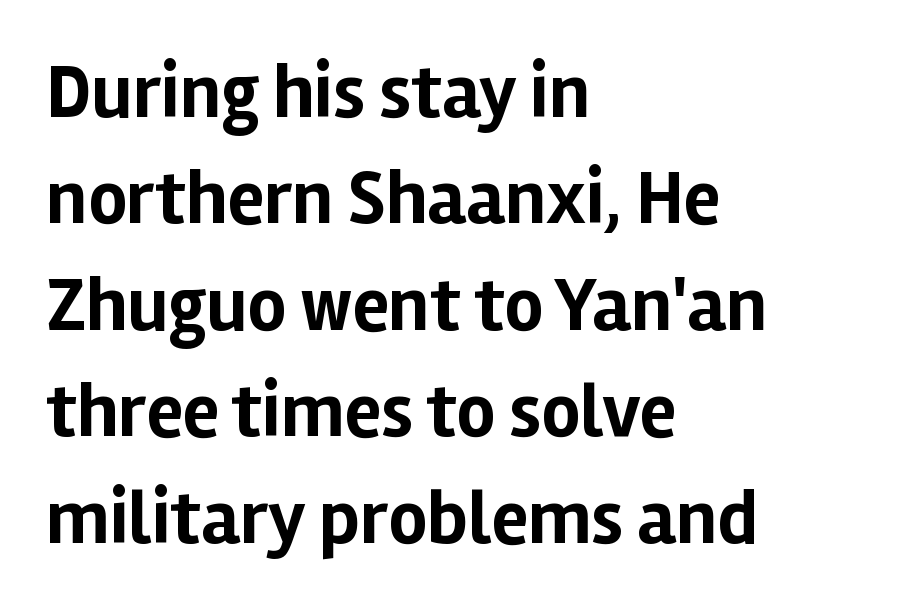
Any mark beneath the type? The region is blank. The tracking reads as untouched default to a designer's eye. The designer left line spacing at the default. Notice how the passage keeps a crisp vertical edge on the left only. The letters carry no serifs — their stems end cleanly without finishing strokes.
